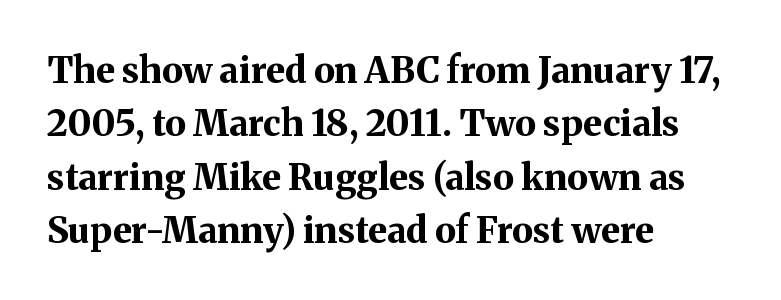
{"serif": "yes", "italic": "no", "bold": "yes", "weight": "bold", "width": "normal", "stroke_contrast": "medium", "x_height": "medium", "monospaced": "no", "underline": "no", "align": "left", "line_spacing": "normal", "line_spacing_ratio": 1.48, "letter_spacing": "normal", "letter_spacing_em": 0.0, "glyph_px": 36}
